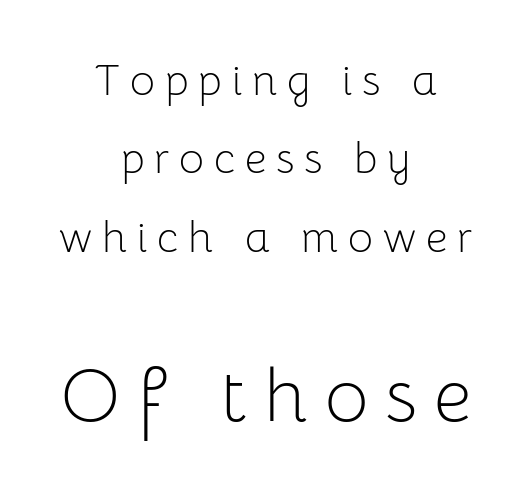
{"serif": "no", "italic": "no", "bold": "no", "weight": "light", "width": "normal", "stroke_contrast": "low", "x_height": "medium", "monospaced": "no", "underline": "no", "align": "center", "line_spacing_ratio": 1.82, "letter_spacing": "wide", "letter_spacing_em": 0.23, "larger_block": "second", "size_ratio": 1.74, "glyph_px": 75}
